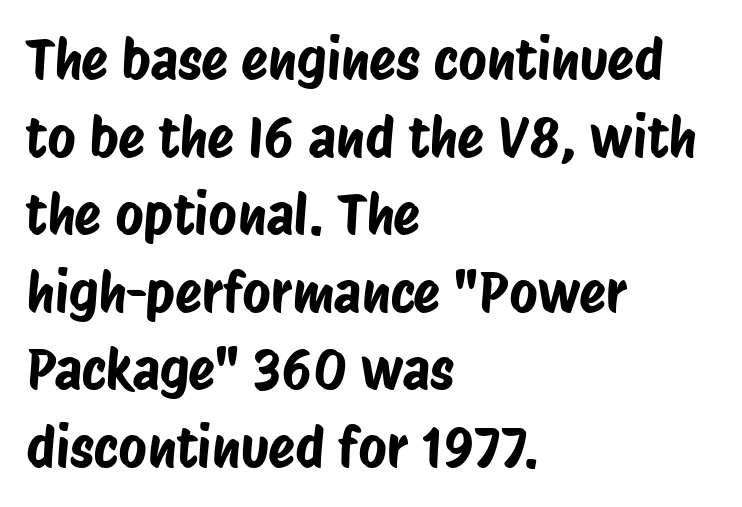
The image shows 55 px condensed sans-serif type; set left-aligned, normal line spacing (1.41x), normal letter spacing, not underlined; low stroke contrast and a large x-height.
